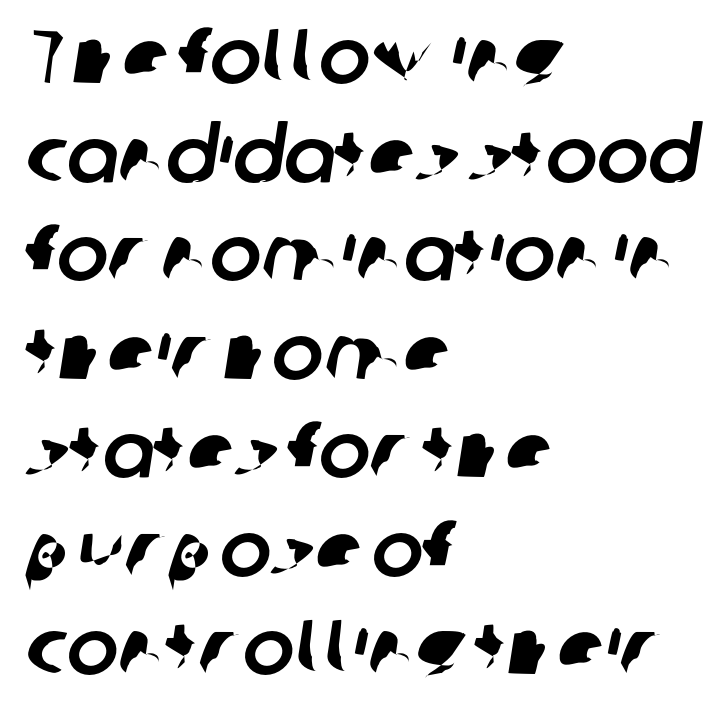
{"serif": "no", "width": "normal", "stroke_contrast": "low", "x_height": "medium", "monospaced": "no", "underline": "no", "align": "left", "line_spacing": "normal", "line_spacing_ratio": 1.28, "letter_spacing": "normal", "letter_spacing_em": 0.0, "glyph_px": 77}
